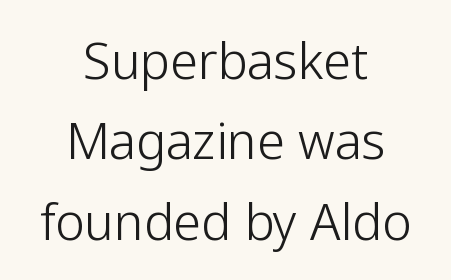
Q: Is the text bold? A: No.
Q: Is the text italic (slanted)? A: No, it is upright.
Q: Is the typeface a serif or a sans-serif typeface? A: Sans-serif.
Q: Is the text underlined? A: No.
Q: How is the paragraph aligned? A: Centered.
Q: Is the spacing between letters normal or unusually wide? A: Normal.
Q: Is the spacing between lines tight, normal or loose? A: Normal.
Q: Width (condensed, normal, or wide)? A: Normal.
Q: Stroke contrast? A: Low.
Q: x-height? A: Medium.
Q: Monospaced? A: No.
